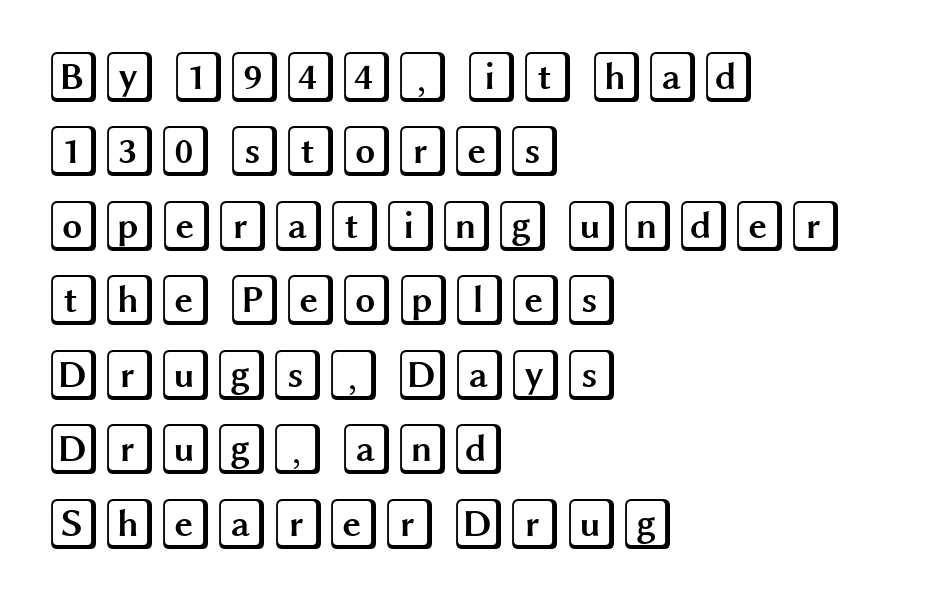
Q: Is the text italic (slanted)? A: No, it is upright.
Q: Is the text underlined? A: No.
Q: How is the paragraph aligned? A: Left-aligned.
Q: Is the spacing between letters normal or unusually wide? A: Normal.
Q: Is the spacing between lines tight, normal or loose? A: Normal.
Q: Width (condensed, normal, or wide)? A: Wide.
Q: x-height? A: Large.
